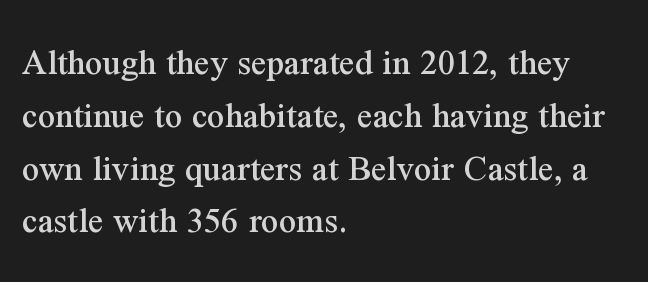
Q: Is the text italic (slanted)? A: No, it is upright.
Q: Is the typeface a serif or a sans-serif typeface? A: Serif.
Q: Is the text underlined? A: No.
Q: How is the paragraph aligned? A: Left-aligned.
Q: Is the spacing between letters normal or unusually wide? A: Normal.
Q: Is the spacing between lines tight, normal or loose? A: Normal.
Q: Width (condensed, normal, or wide)? A: Normal.
Q: Stroke contrast? A: Medium.
Q: x-height? A: Medium.
Q: Monospaced? A: No.
